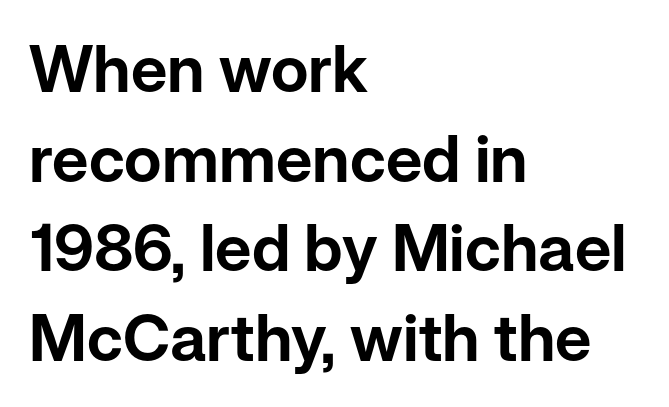
Q: Is the text italic (slanted)? A: No, it is upright.
Q: Is the typeface a serif or a sans-serif typeface? A: Sans-serif.
Q: Is the text underlined? A: No.
Q: How is the paragraph aligned? A: Left-aligned.
Q: Is the spacing between letters normal or unusually wide? A: Normal.
Q: Is the spacing between lines tight, normal or loose? A: Normal.
Q: Width (condensed, normal, or wide)? A: Normal.
Q: Stroke contrast? A: Low.
Q: x-height? A: Medium.
Q: Monospaced? A: No.
